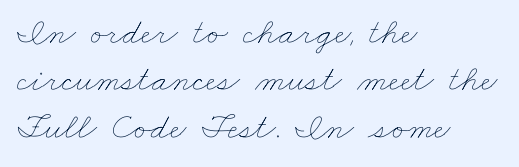
The image shows 37 px thin, wide type; set left-aligned, normal line spacing (1.28x), normal letter spacing, not underlined; low stroke contrast and a small x-height.
